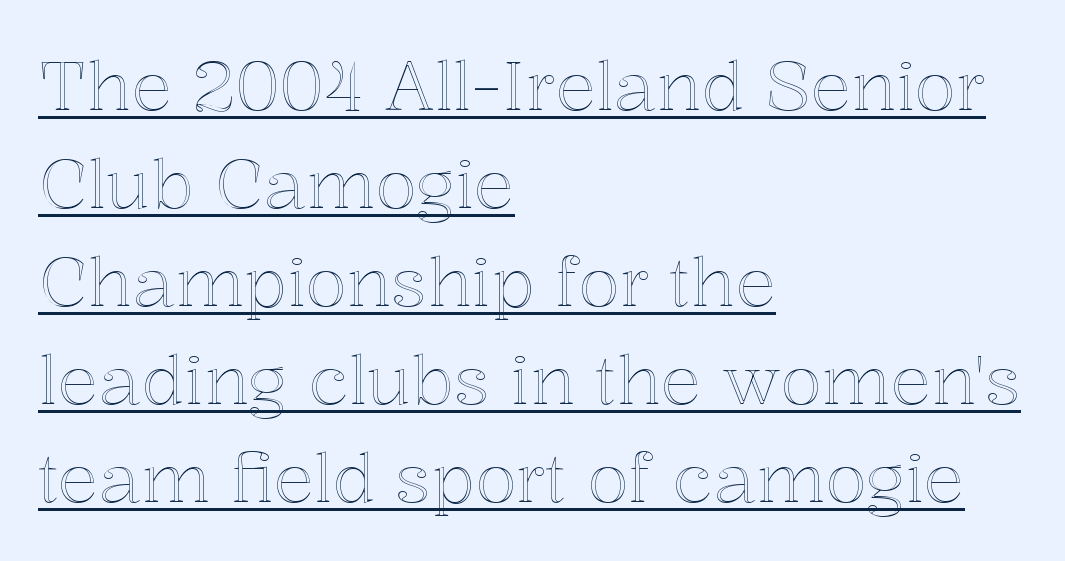
The image shows 68 px text type, upright; set left-aligned, normal line spacing (1.44x), normal letter spacing, underlined; a medium x-height.
